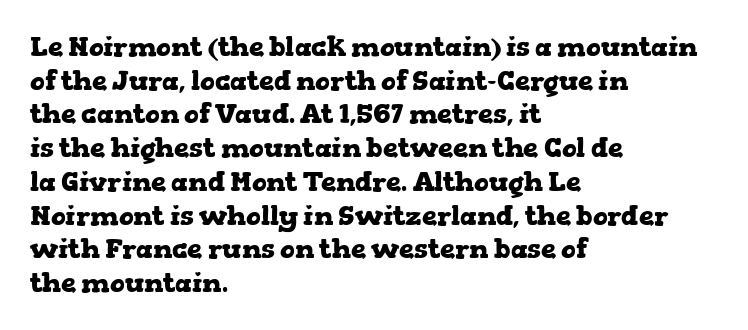
{"italic": "no", "bold": "yes", "underline": "no", "align": "left", "line_spacing": "normal", "line_spacing_ratio": 1.25, "letter_spacing": "normal", "letter_spacing_em": 0.0, "glyph_px": 27}
